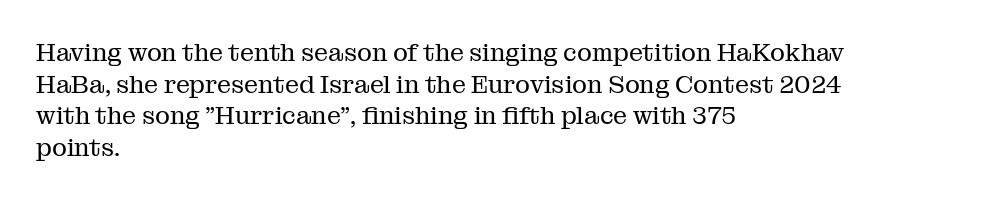
The image shows 25 px text type, upright; set left-aligned, normal line spacing (1.27x), normal letter spacing, not underlined.
